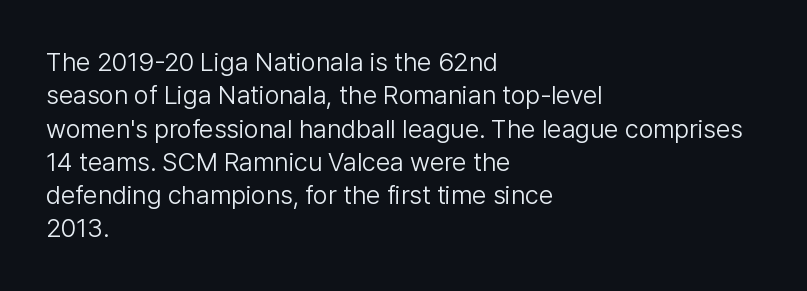
Compared with typical paragraphs, the rows here are spaced about the same. The letters stand straight up with perfectly vertical stems. Short and long lines alike share a common starting point at left. Is the stroke heavy? The answer is a plain regular-or-lighter. In terms of letterspacing, this is plain default setting. Just letters on the line, the space beneath them empty.
